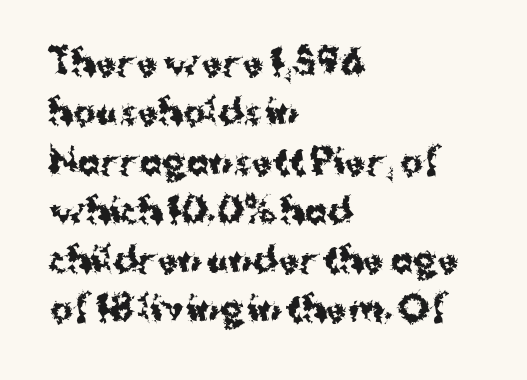
The passage shown is emphatically bold. How are the letters spaced? Ordinarily, with no added tracking. Check where the strokes stop: nothing finishes them off — pure sans. The baseline area is clear. The typesetter chose a ragged-right arrangement here.
